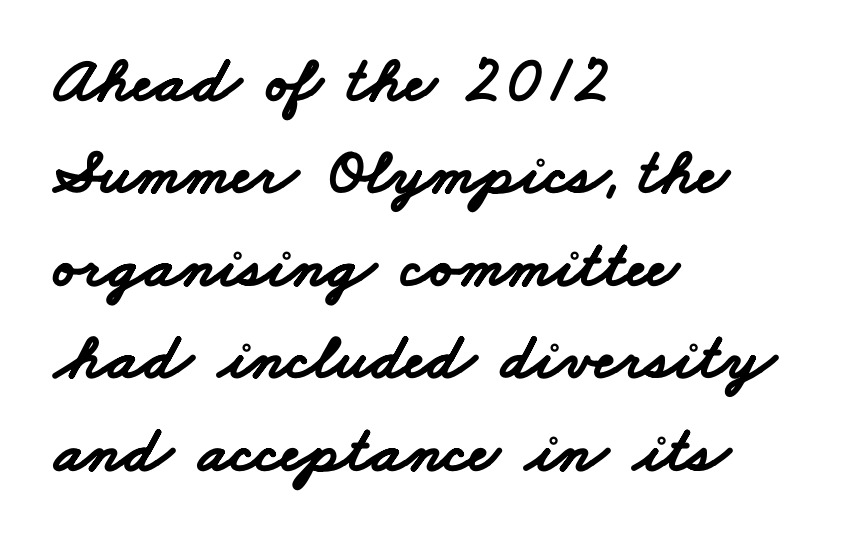
This is sans-serif lettering, the kind often seen on screens and signage. Compared with typical paragraphs, the rows here are spaced about the same. Casual observation: everything's shoved over to the left. Here the designer chose a conventional face with non-uniform glyph widths.
